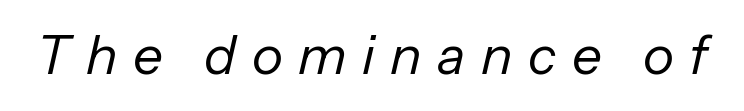
The passage shown is typed in a proportional face where columns would drift. Rendered with sloped, italic letterforms. The strip under each line holds only bare page. The strokes are not fattened; the text isn't bold. The letters are spread apart with noticeably loose tracking.
